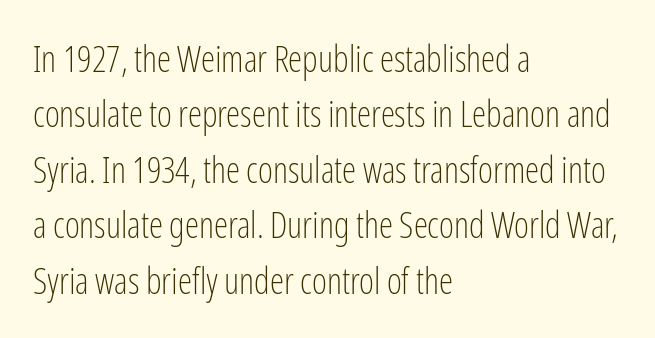
A typesetter would call this proportional, since set widths differ per character. Regarding serifs, this sample does without them. Stems here are at most as thick as an everyday book face. The leading is moderate, giving the passage an even texture.
